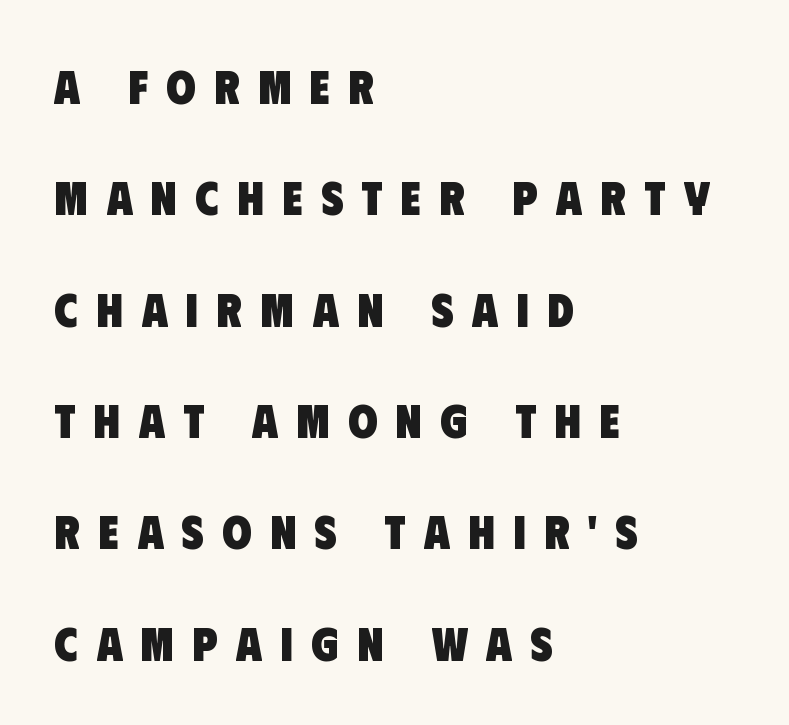
The image shows 48 px heavy, condensed sans-serif type; set left-aligned, loose line spacing (2.32x), unusually wide letter spacing (+0.38 em), not underlined; low stroke contrast and a large x-height.
